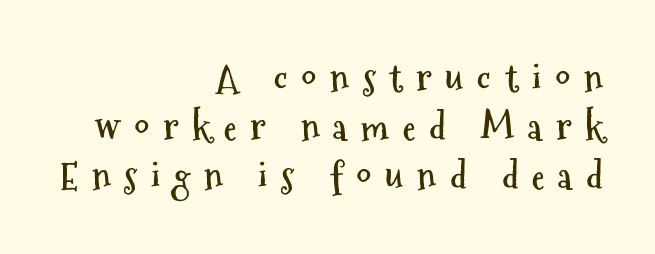
{"serif": "no", "italic": "no", "bold": "yes", "weight": "semibold", "width": "condensed", "stroke_contrast": "medium", "x_height": "medium", "monospaced": "no", "underline": "no", "align": "right", "line_spacing": "normal", "line_spacing_ratio": 1.32, "letter_spacing": "wide", "letter_spacing_em": 0.37, "glyph_px": 37}
